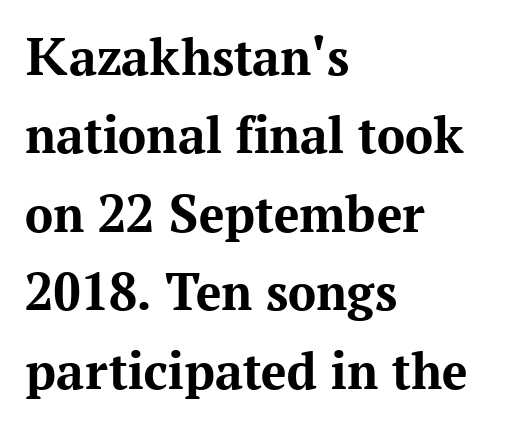
The image shows 56 px bold serif type, upright; set left-aligned, normal line spacing (1.4x), normal letter spacing, not underlined; medium stroke contrast and a medium x-height.
